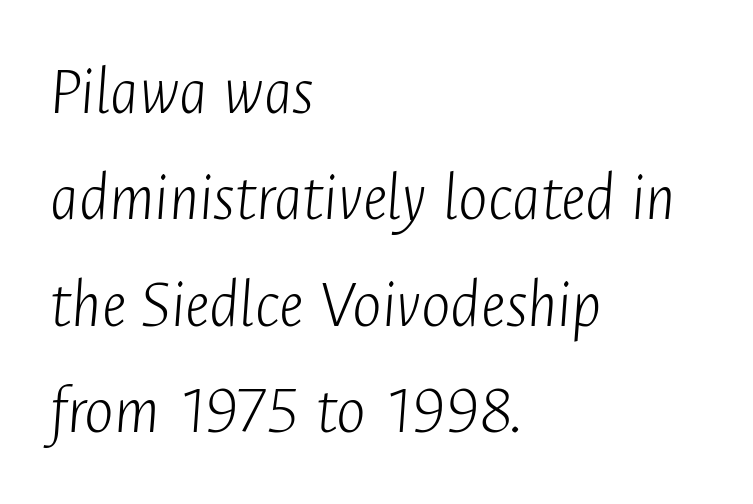
Q: Is the text bold? A: No.
Q: Is the text italic (slanted)? A: Yes, it leans right by about 4 degrees.
Q: Is the text underlined? A: No.
Q: How is the paragraph aligned? A: Left-aligned.
Q: Is the spacing between letters normal or unusually wide? A: Normal.
Q: Is the spacing between lines tight, normal or loose? A: Normal.
Q: Width (condensed, normal, or wide)? A: Condensed.
Q: Stroke contrast? A: Low.
Q: x-height? A: Medium.
Q: Monospaced? A: No.
